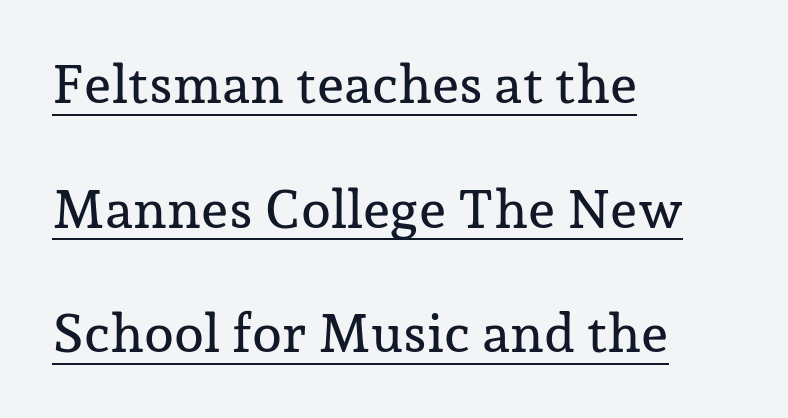
The image shows 54 px serif type, upright; set left-aligned, loose line spacing (2.31x), normal letter spacing, underlined; low stroke contrast and a medium x-height.
